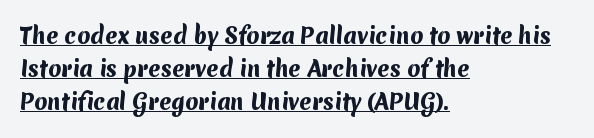
You'd pick this weight for a headline — it's a proper bold. The specimen includes a rule beneath the text block's lines. Compared with typical body copy, the letter spacing here is the same. The leading is moderate, giving the passage an even texture. Short and long lines alike share a common starting point at left.
